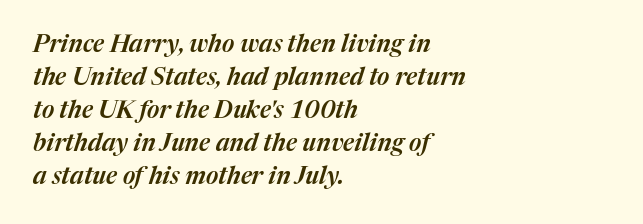
{"italic": "yes", "lean": "right", "slant_degrees": 17, "underline": "no", "align": "left", "line_spacing": "normal", "line_spacing_ratio": 1.38, "letter_spacing": "normal", "letter_spacing_em": 0.0, "glyph_px": 24}
